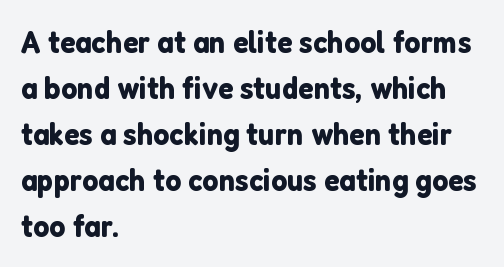
Q: Is the text italic (slanted)? A: No, it is upright.
Q: Is the typeface a serif or a sans-serif typeface? A: Sans-serif.
Q: Is the text underlined? A: No.
Q: How is the paragraph aligned? A: Left-aligned.
Q: Is the spacing between letters normal or unusually wide? A: Normal.
Q: Is the spacing between lines tight, normal or loose? A: Normal.
Q: Width (condensed, normal, or wide)? A: Normal.
Q: Stroke contrast? A: Low.
Q: x-height? A: Medium.
Q: Monospaced? A: No.
